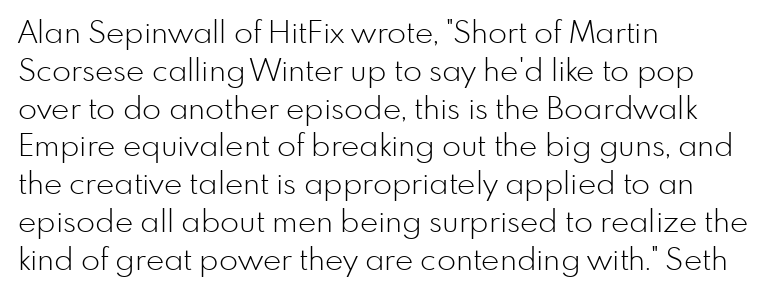
The image shows 31 px light sans-serif type, upright; set left-aligned, line spacing 1.22x, normal letter spacing, not underlined; low stroke contrast and a small x-height.
